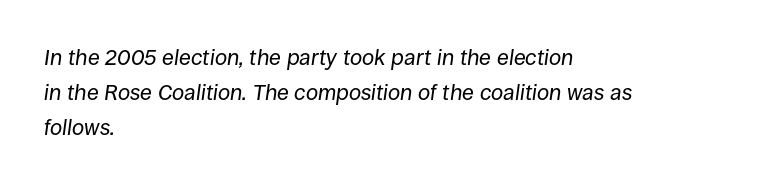
Horizontally, the lines are justified to the leading edge only. Beneath every word, the page is bare. There is no visible air inserted between adjacent glyphs. The line-height multiplier appears to be the usual default. Every character sits at an angle, as italics do.
